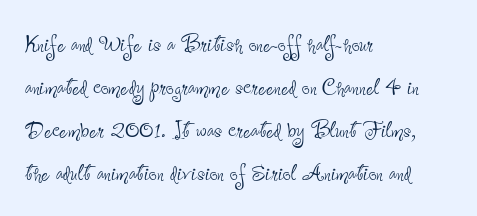
Q: Is the text bold? A: No.
Q: Is the text italic (slanted)? A: Yes.
Q: Is the typeface a serif or a sans-serif typeface? A: Sans-serif.
Q: Is the text underlined? A: No.
Q: How is the paragraph aligned? A: Left-aligned.
Q: Is the spacing between letters normal or unusually wide? A: Normal.
Q: Is the spacing between lines tight, normal or loose? A: Normal.
Q: Width (condensed, normal, or wide)? A: Condensed.
Q: Stroke contrast? A: Low.
Q: x-height? A: Small.
Q: Monospaced? A: No.
